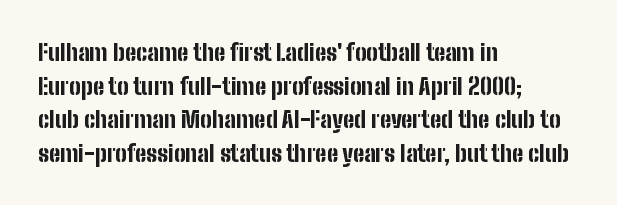
Q: Is the text bold? A: Yes.
Q: Is the text italic (slanted)? A: No, it is upright.
Q: Is the text underlined? A: No.
Q: How is the paragraph aligned? A: Left-aligned.
Q: Is the spacing between letters normal or unusually wide? A: Normal.
Q: Is the spacing between lines tight, normal or loose? A: Normal.
